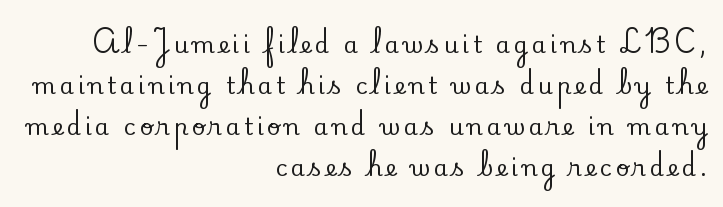
The image shows 23 px text type, upright; set right-aligned, line spacing 1.78x, not underlined.
